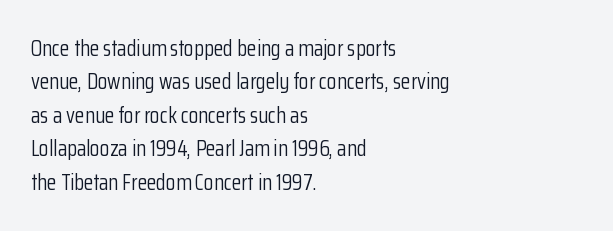
{"italic": "no", "bold": "no", "underline": "no", "align": "left", "line_spacing": "normal", "line_spacing_ratio": 1.52, "letter_spacing": "normal", "letter_spacing_em": 0.0, "glyph_px": 22}
